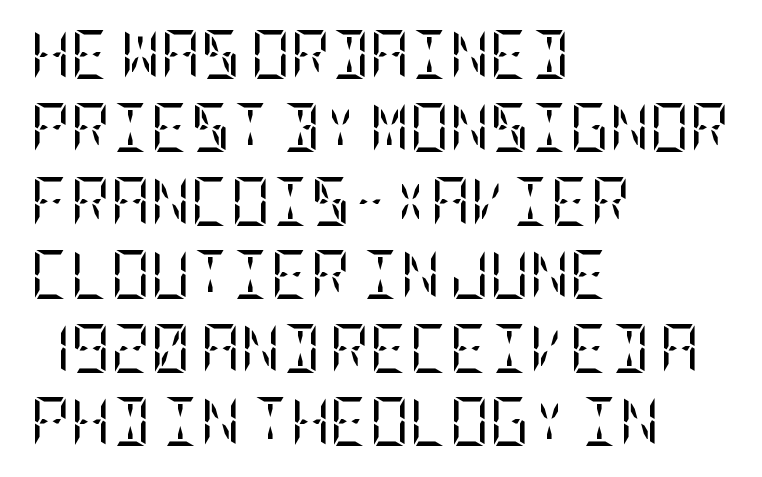
{"serif": "yes", "italic": "no", "bold": "no", "weight": "regular", "width": "condensed", "stroke_contrast": "low", "x_height": "large", "underline": "no", "align": "left", "line_spacing": "normal", "line_spacing_ratio": 1.5, "letter_spacing": "normal", "letter_spacing_em": 0.0, "glyph_px": 49}
